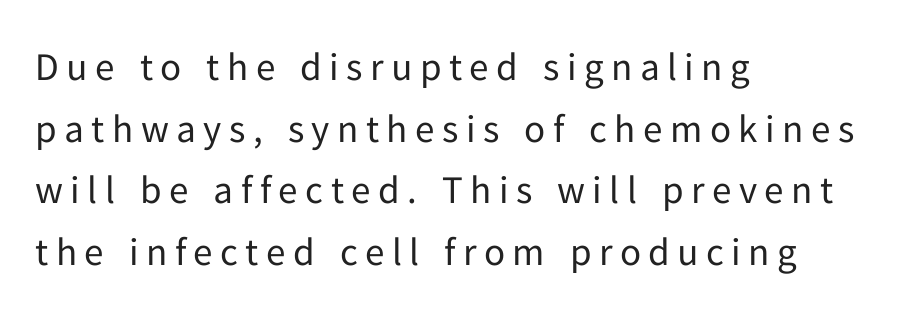
Q: Is the text bold? A: No.
Q: Is the text italic (slanted)? A: No, it is upright.
Q: Is the typeface a serif or a sans-serif typeface? A: Sans-serif.
Q: Is the text underlined? A: No.
Q: How is the paragraph aligned? A: Left-aligned.
Q: Is the spacing between lines tight, normal or loose? A: Normal.
Q: Width (condensed, normal, or wide)? A: Normal.
Q: Stroke contrast? A: Low.
Q: x-height? A: Medium.
Q: Monospaced? A: No.
